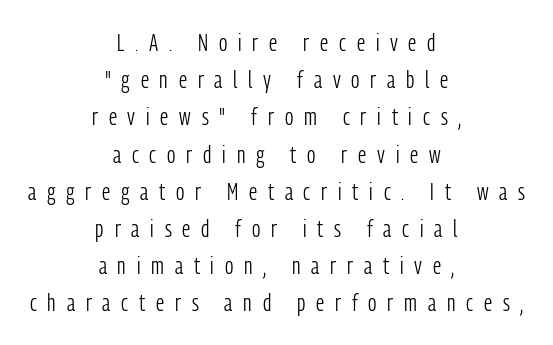
The image shows 24 px text type, upright; set centered, normal line spacing (1.55x), unusually wide letter spacing (+0.45 em), not underlined.
